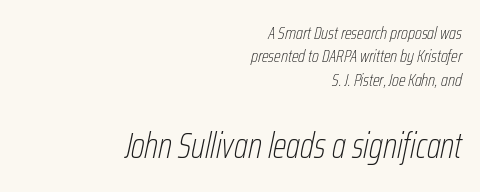
The image shows 36 px thin, condensed type, italic (leaning right); set right-aligned, normal line spacing (1.3x), normal letter spacing, not underlined; the second (bottom) block is 2.0x larger; low stroke contrast and a medium x-height.
